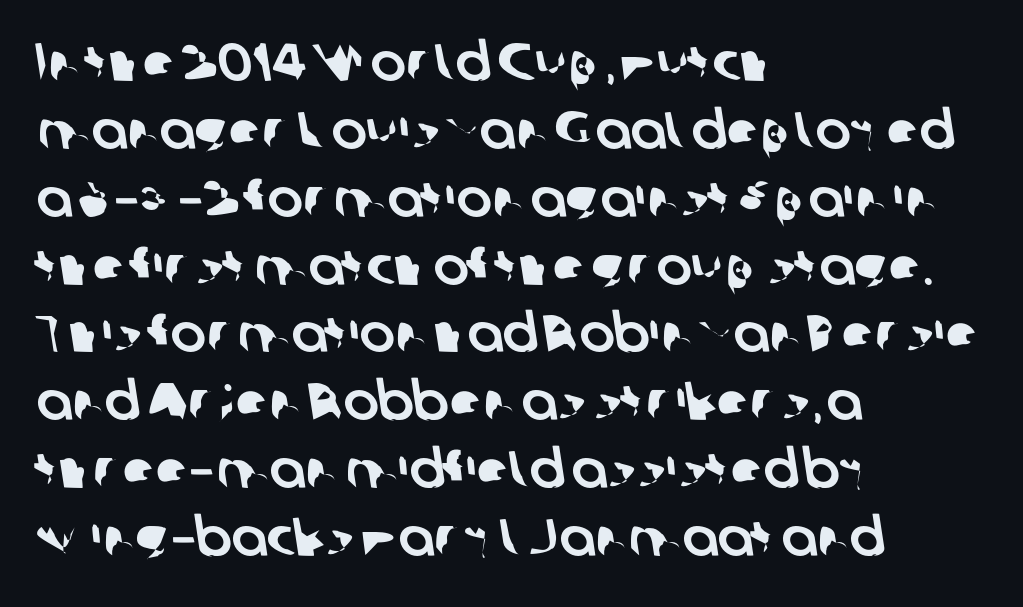
{"serif": "no", "width": "normal", "stroke_contrast": "low", "x_height": "medium", "monospaced": "no", "underline": "no", "align": "left", "line_spacing": "normal", "line_spacing_ratio": 1.28, "letter_spacing": "normal", "letter_spacing_em": 0.0, "glyph_px": 53}
